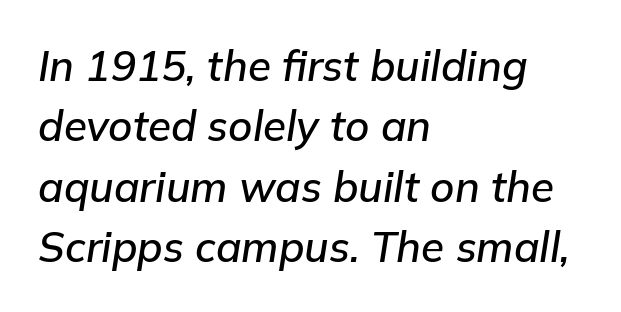
The image shows 42 px text type, italic (leaning right); set left-aligned, normal line spacing (1.44x), normal letter spacing, not underlined; low stroke contrast and a medium x-height.
